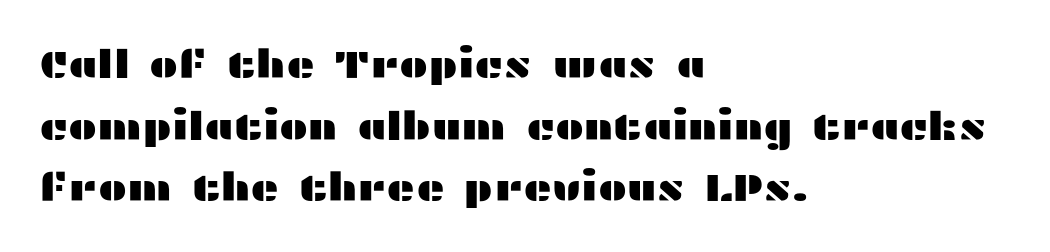
Lines of text with bare space underneath. Think of a printed novel: that variable character pitch is what you see here. Style check: upright. What kind of face is this? One without serifs — a sans.
